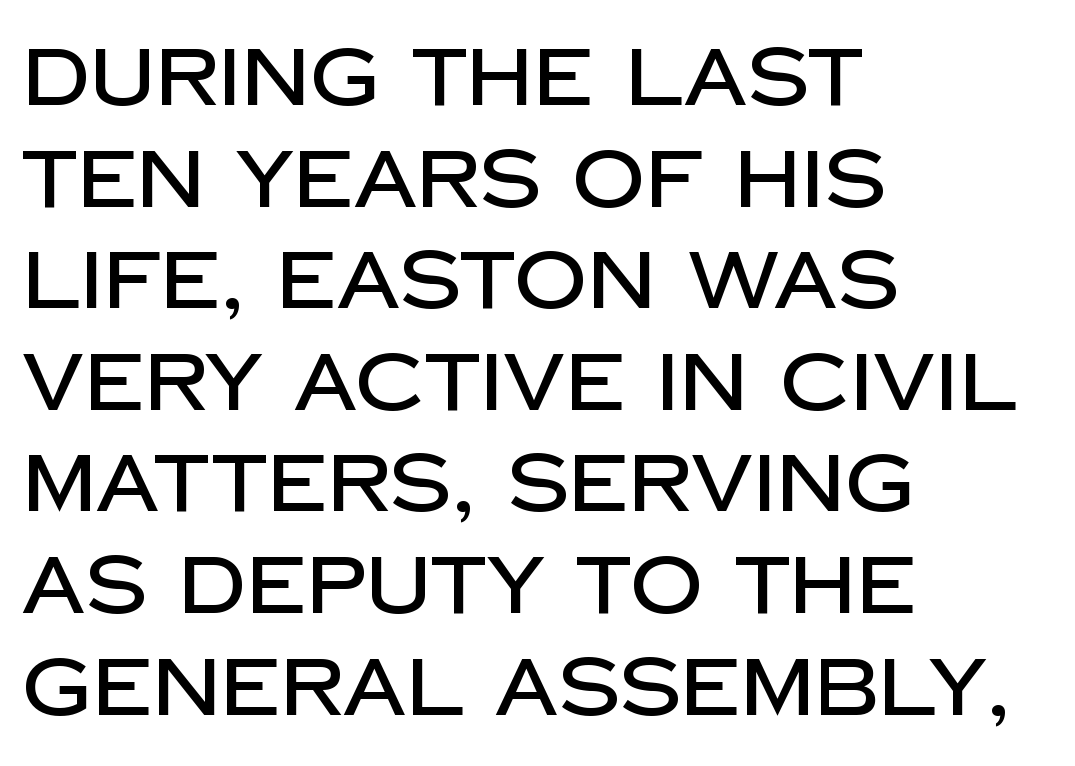
The image shows 80 px sans-serif type, upright; set left-aligned, normal line spacing (1.27x), normal letter spacing, not underlined; low stroke contrast and a large x-height.
